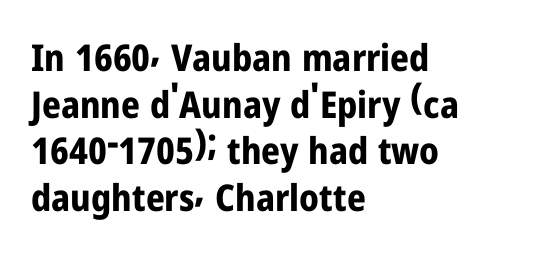
{"serif": "no", "italic": "no", "bold": "yes", "weight": "bold", "width": "condensed", "stroke_contrast": "low", "x_height": "medium", "monospaced": "no", "underline": "no", "align": "left", "line_spacing": "normal", "line_spacing_ratio": 1.26, "letter_spacing": "normal", "letter_spacing_em": 0.0, "glyph_px": 37}
